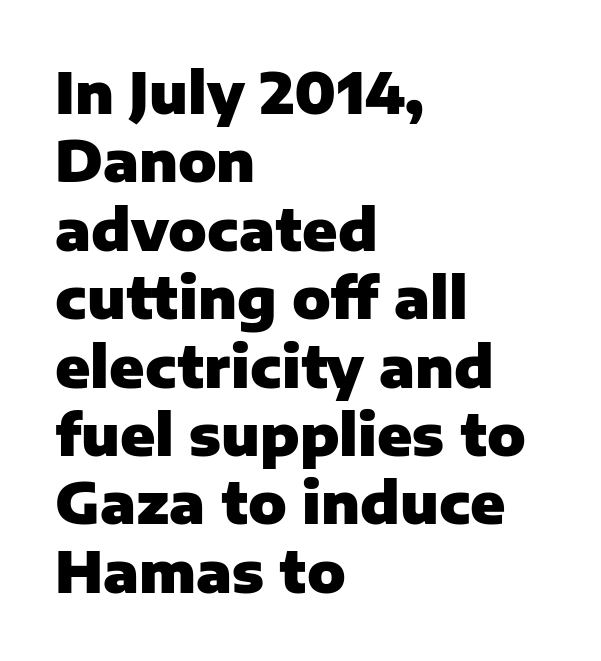
The image shows 57 px heavy sans-serif type, upright; set left-aligned, line spacing 1.2x, normal letter spacing, not underlined; low stroke contrast and a medium x-height.
